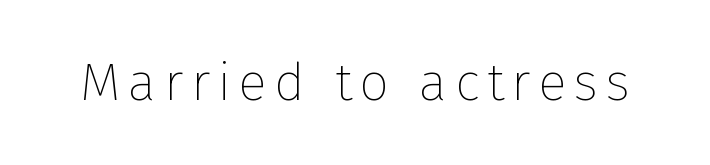
The image shows 53 px thin sans-serif type, upright; set not underlined; low stroke contrast and a medium x-height.
